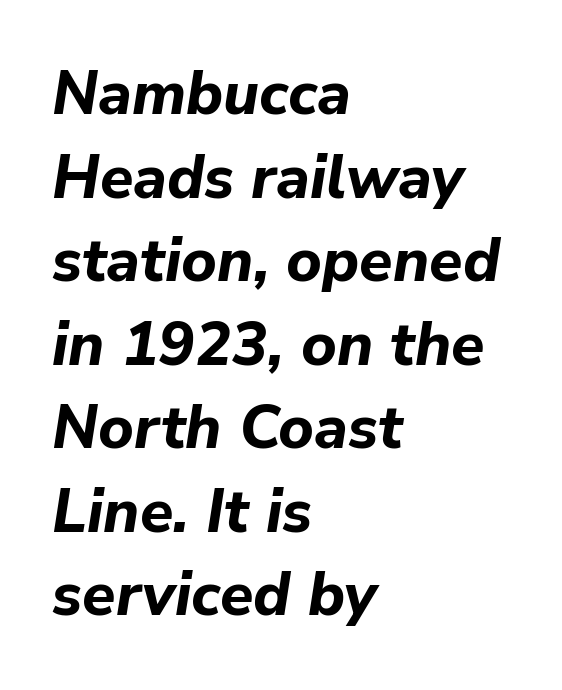
Q: Is the text bold? A: Yes.
Q: Is the text italic (slanted)? A: Yes, it leans right by about 9 degrees.
Q: Is the text underlined? A: No.
Q: How is the paragraph aligned? A: Left-aligned.
Q: Is the spacing between letters normal or unusually wide? A: Normal.
Q: Is the spacing between lines tight, normal or loose? A: Normal.
Q: Width (condensed, normal, or wide)? A: Normal.
Q: Stroke contrast? A: Low.
Q: x-height? A: Medium.
Q: Monospaced? A: No.
